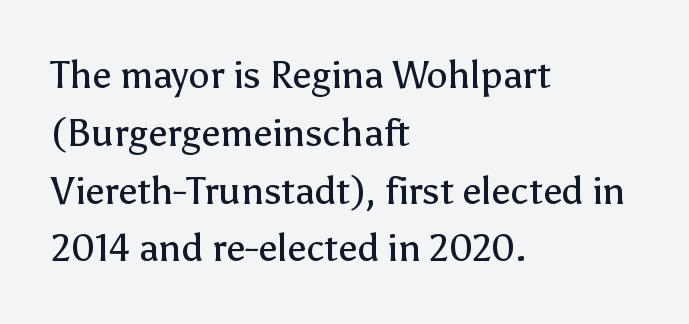
The image shows 38 px regular-weight sans-serif type, upright; set left-aligned, normal line spacing (1.52x), normal letter spacing, not underlined; low stroke contrast and a medium x-height.
